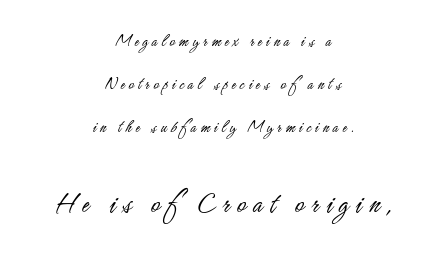
The image shows 31 px light, condensed sans-serif type; set centered, loose line spacing (2.4x), unusually wide letter spacing (+0.22 em), not underlined; the second (bottom) block is 1.72x larger; low stroke contrast and a small x-height.
